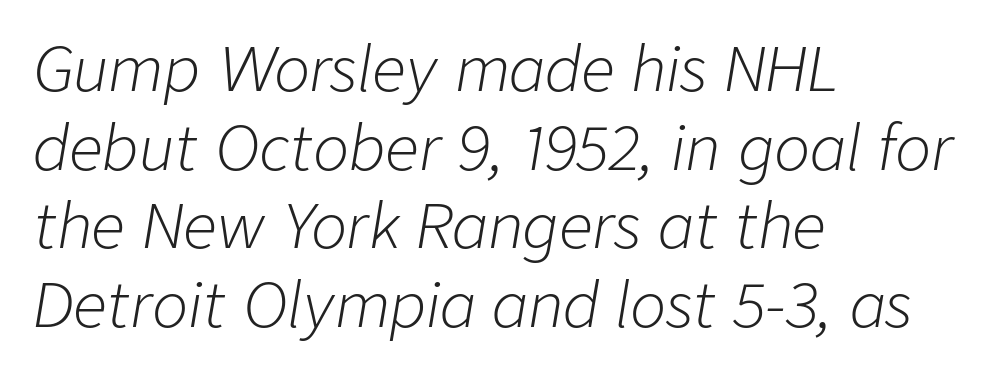
{"italic": "yes", "lean": "right", "slant_degrees": 9, "bold": "no", "weight": "light", "width": "normal", "stroke_contrast": "low", "x_height": "medium", "monospaced": "no", "underline": "no", "align": "left", "line_spacing": "normal", "line_spacing_ratio": 1.31, "letter_spacing": "normal", "letter_spacing_em": 0.0, "glyph_px": 60}
